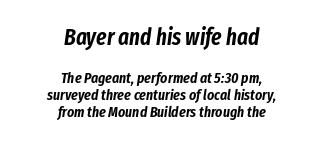
Q: Is the text italic (slanted)? A: Yes, it leans right by about 8 degrees.
Q: Is the text underlined? A: No.
Q: How is the paragraph aligned? A: Centered.
Q: Is the spacing between letters normal or unusually wide? A: Normal.
Q: Is the spacing between lines tight, normal or loose? A: Tight.
Q: Which block of text is set in a larger size, the first (top) or the second (bottom)? A: The first (top) one.
